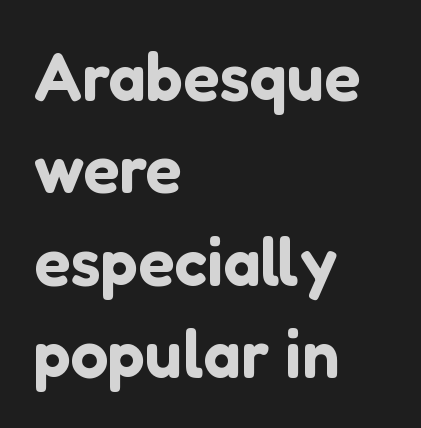
{"serif": "no", "italic": "no", "width": "normal", "stroke_contrast": "low", "x_height": "medium", "monospaced": "no", "underline": "no", "align": "left", "line_spacing": "normal", "line_spacing_ratio": 1.38, "letter_spacing": "normal", "letter_spacing_em": 0.0, "glyph_px": 67}
